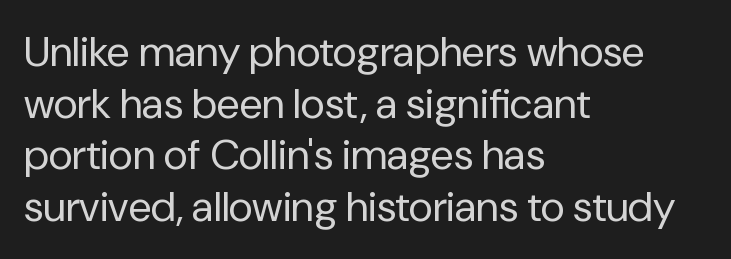
{"serif": "no", "italic": "no", "bold": "no", "weight": "regular", "width": "normal", "stroke_contrast": "low", "x_height": "medium", "monospaced": "no", "underline": "no", "align": "left", "line_spacing_ratio": 1.23, "letter_spacing": "normal", "letter_spacing_em": 0.0, "glyph_px": 42}
